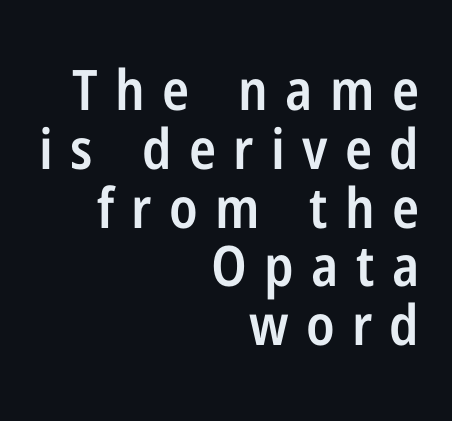
{"serif": "no", "italic": "no", "bold": "semi", "weight": "semibold", "width": "condensed", "stroke_contrast": "low", "x_height": "medium", "monospaced": "no", "underline": "no", "align": "right", "line_spacing": "tight", "line_spacing_ratio": 1.05, "letter_spacing": "wide", "letter_spacing_em": 0.31, "glyph_px": 56}
